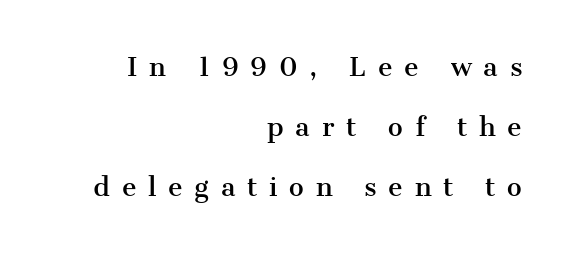
Between one letter and the next there's a generous, obvious gap. Posture: upright roman. Loosely led — the rows are spread out. Any mark beneath the type? The region is blank.
